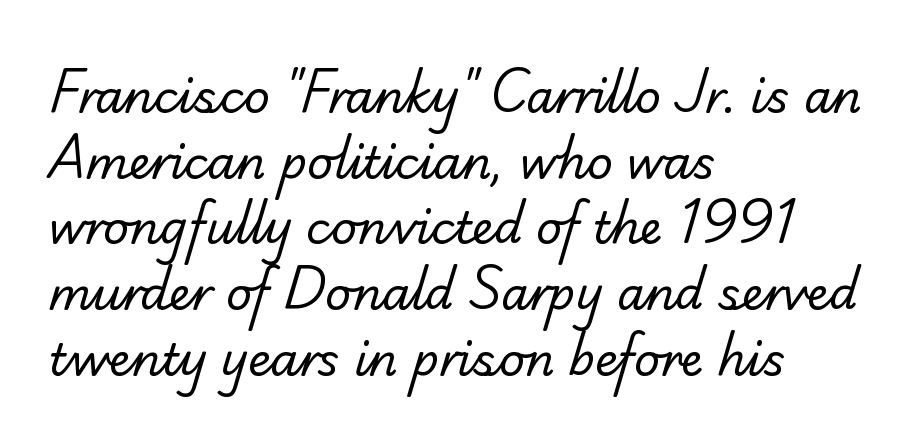
Q: Is the text bold? A: No.
Q: Is the typeface a serif or a sans-serif typeface? A: Serif.
Q: Is the text underlined? A: No.
Q: How is the paragraph aligned? A: Left-aligned.
Q: Is the spacing between letters normal or unusually wide? A: Normal.
Q: Is the spacing between lines tight, normal or loose? A: Normal.
Q: Width (condensed, normal, or wide)? A: Normal.
Q: Stroke contrast? A: Low.
Q: x-height? A: Small.
Q: Monospaced? A: No.
